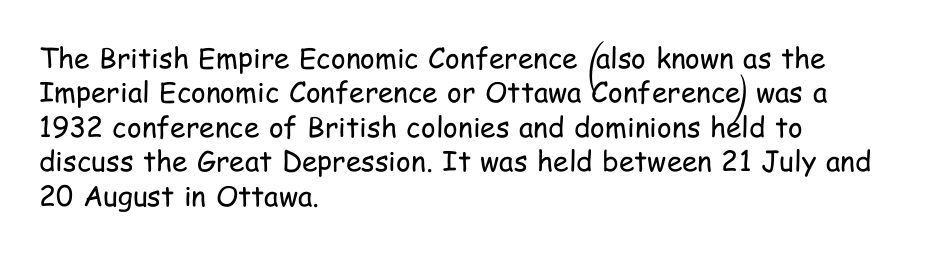
The image shows 28 px regular-weight, condensed sans-serif type, upright; set left-aligned, line spacing 1.23x, normal letter spacing, not underlined; low stroke contrast and a medium x-height.
